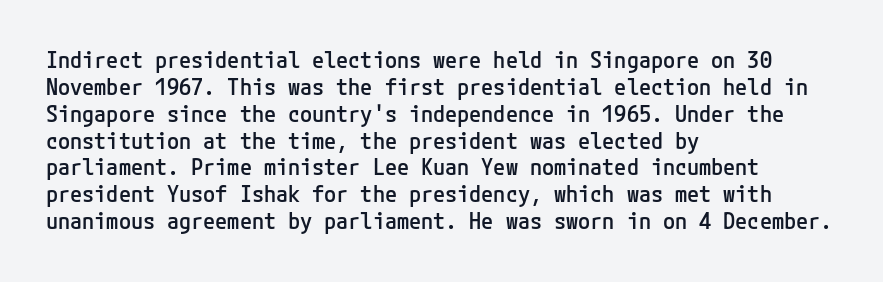
{"italic": "no", "bold": "semi", "underline": "no", "align": "left", "line_spacing_ratio": 1.22, "letter_spacing": "normal", "letter_spacing_em": 0.0, "glyph_px": 22}
